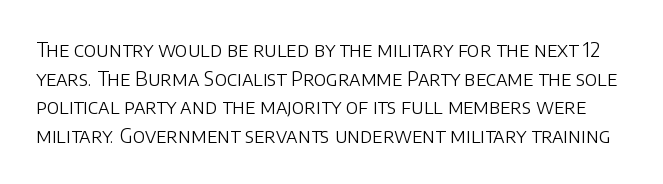
The image shows 20 px text type, upright; set normal line spacing (1.43x), normal letter spacing, not underlined.
